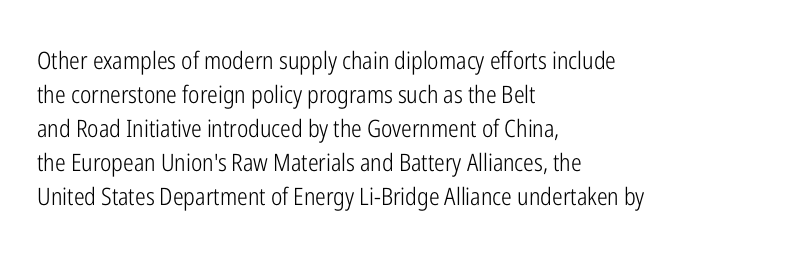
Just letters on the line, the space beneath them empty. The lines sit at an ordinary, default distance from one another. Reading down the block, your eye returns to a fixed left position each line. Think standard paragraph weight, or any step lighter than that.
